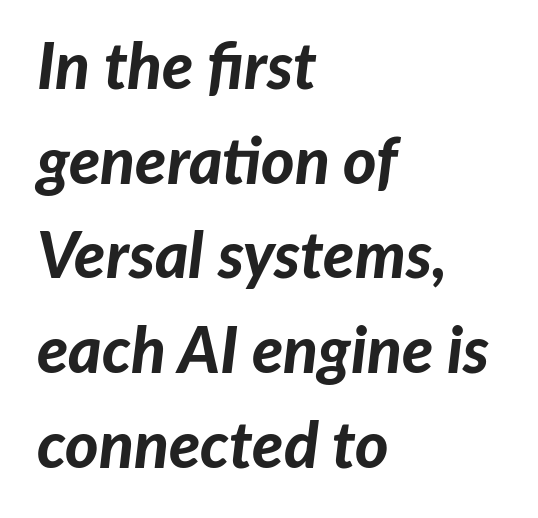
Q: Is the text bold? A: Yes.
Q: Is the text italic (slanted)? A: Yes, it leans right by about 7 degrees.
Q: Is the text underlined? A: No.
Q: How is the paragraph aligned? A: Left-aligned.
Q: Is the spacing between letters normal or unusually wide? A: Normal.
Q: Is the spacing between lines tight, normal or loose? A: Normal.
Q: Width (condensed, normal, or wide)? A: Normal.
Q: Stroke contrast? A: Low.
Q: x-height? A: Medium.
Q: Monospaced? A: No.
